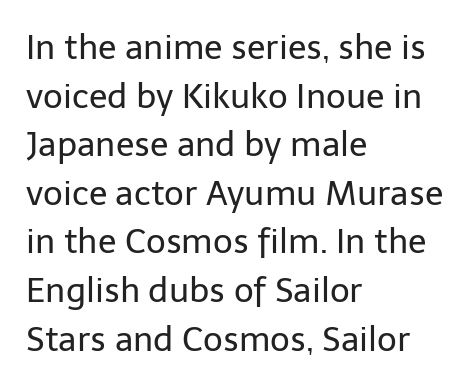
{"serif": "no", "italic": "no", "bold": "no", "weight": "regular", "width": "normal", "stroke_contrast": "low", "x_height": "medium", "monospaced": "no", "underline": "no", "align": "left", "line_spacing": "normal", "line_spacing_ratio": 1.43, "letter_spacing": "normal", "letter_spacing_em": 0.0, "glyph_px": 34}
